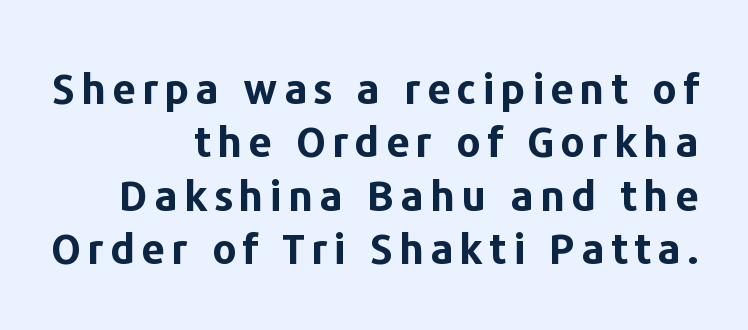
Q: Is the text bold? A: Yes.
Q: Is the text italic (slanted)? A: No, it is upright.
Q: Is the typeface a serif or a sans-serif typeface? A: Sans-serif.
Q: Is the text underlined? A: No.
Q: How is the paragraph aligned? A: Right-aligned.
Q: Is the spacing between lines tight, normal or loose? A: Normal.
Q: Width (condensed, normal, or wide)? A: Normal.
Q: Stroke contrast? A: Low.
Q: x-height? A: Medium.
Q: Monospaced? A: No.
